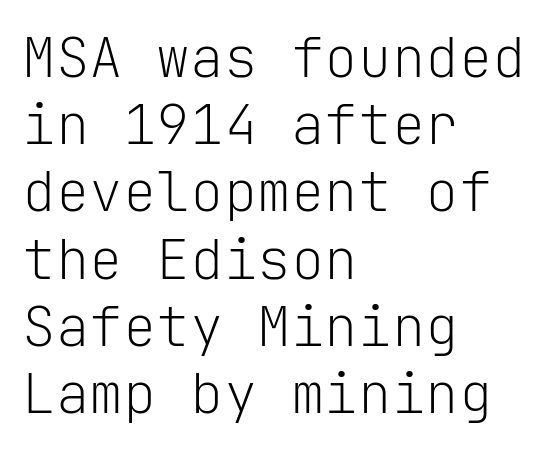
Monospaced: the letters line up in strict vertical columns. Characters remain perfectly vertical along every line. The string is rendered with underlining switched off. Words appear dense and cohesive because spacing is normal. Serif or sans? Sans — the stroke terminals are bare. The paragraph shown leans on its left margin.
